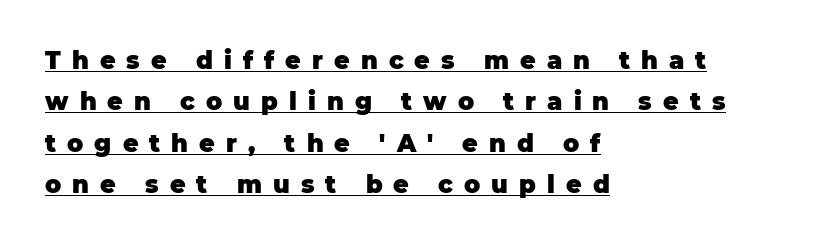
The image shows 24 px bold type, upright; set left-aligned, line spacing 1.72x, unusually wide letter spacing (+0.46 em), underlined.
